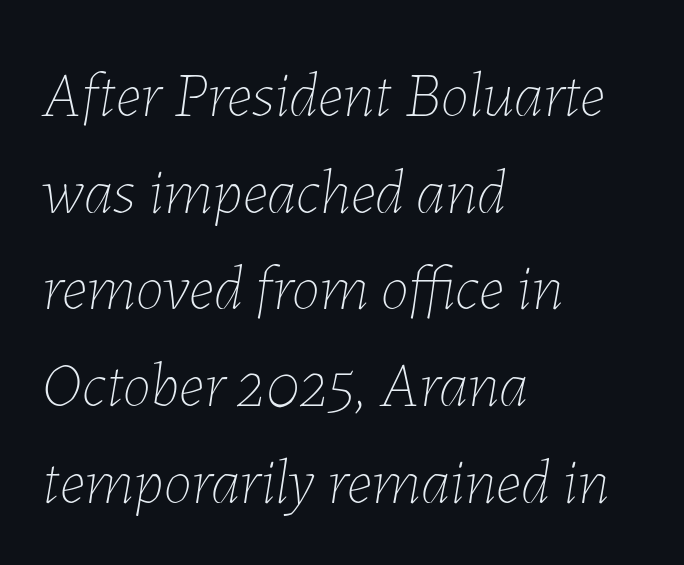
Nothing unusual about the tracking: characters are spaced as the font intends. The typography opts for an oblique posture over an upright one. Anything drawn beneath the words? Only blank space. Every row of glyphs begins at an identical x-position on the left.
